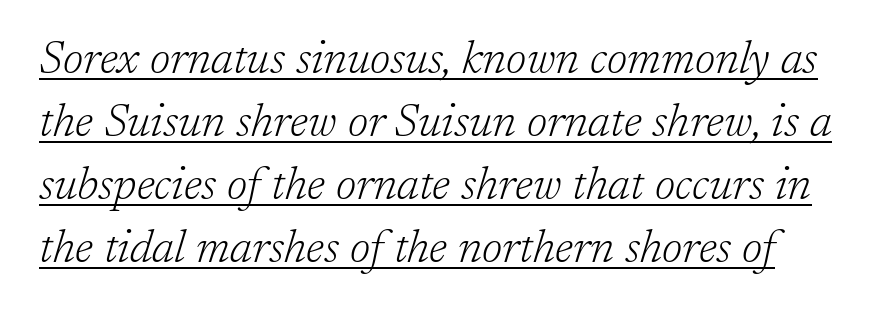
{"serif": "yes", "italic": "yes", "lean": "right", "slant_degrees": 17, "bold": "no", "weight": "light", "width": "normal", "stroke_contrast": "low", "x_height": "medium", "monospaced": "no", "underline": "yes", "line_spacing": "normal", "line_spacing_ratio": 1.37, "letter_spacing": "normal", "letter_spacing_em": 0.0, "glyph_px": 46}
